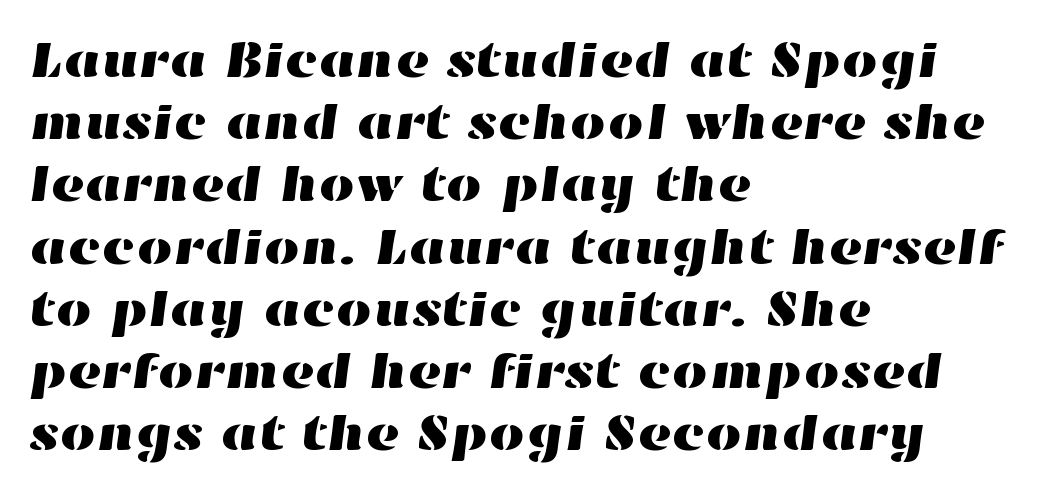
Q: Is the text underlined? A: No.
Q: How is the paragraph aligned? A: Left-aligned.
Q: Is the spacing between letters normal or unusually wide? A: Normal.
Q: Width (condensed, normal, or wide)? A: Wide.
Q: Stroke contrast? A: High.
Q: x-height? A: Medium.
Q: Monospaced? A: No.
